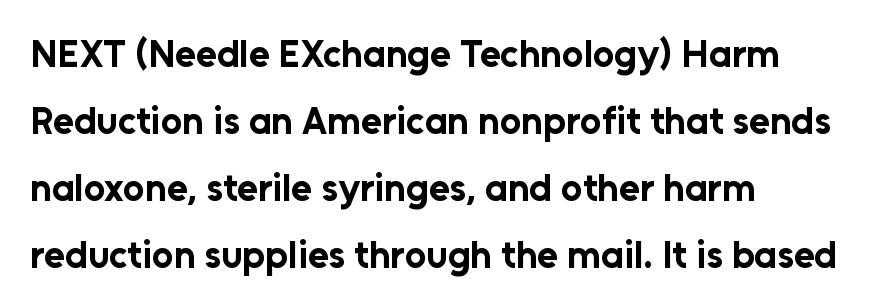
Q: Is the text bold? A: Yes.
Q: Is the text italic (slanted)? A: No, it is upright.
Q: Is the typeface a serif or a sans-serif typeface? A: Sans-serif.
Q: Is the text underlined? A: No.
Q: How is the paragraph aligned? A: Left-aligned.
Q: Is the spacing between letters normal or unusually wide? A: Normal.
Q: Width (condensed, normal, or wide)? A: Normal.
Q: Stroke contrast? A: Low.
Q: x-height? A: Medium.
Q: Monospaced? A: No.
